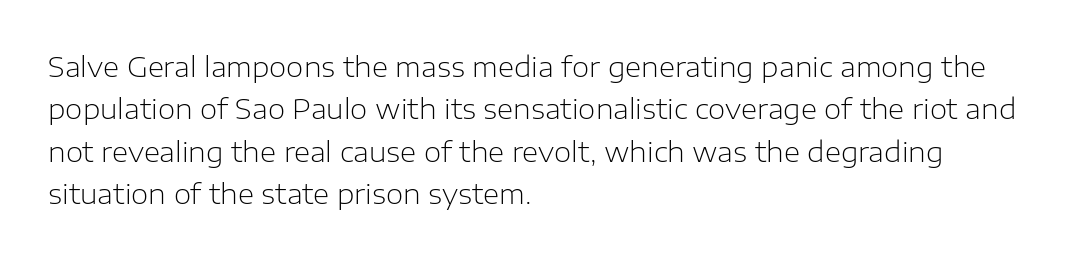
Q: Is the text bold? A: No.
Q: Is the text italic (slanted)? A: No, it is upright.
Q: Is the typeface a serif or a sans-serif typeface? A: Sans-serif.
Q: Is the text underlined? A: No.
Q: How is the paragraph aligned? A: Left-aligned.
Q: Is the spacing between letters normal or unusually wide? A: Normal.
Q: Is the spacing between lines tight, normal or loose? A: Normal.
Q: Width (condensed, normal, or wide)? A: Normal.
Q: Stroke contrast? A: Low.
Q: x-height? A: Medium.
Q: Monospaced? A: No.
